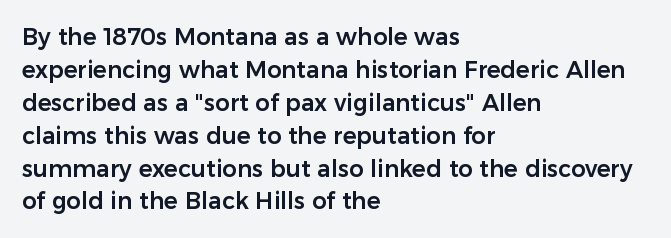
Plain, unruled lines of type. Letter spacing: default. Quick note: interline space is typical. Does the lettering tilt? It doesn't — this is upright. One-word summary of the alignment: left.
